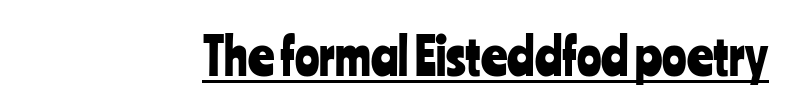
Look at the bottom of the vertical strokes: they stop flat, with no serifs. Italic? Not at all — the glyphs are vertical. Like a heading marked for emphasis, these lines bear an underscore. Note the varied advance widths — an 'i' is clearly narrower than an 'm'. Default kerning and tracking; the words read as compact shapes.
